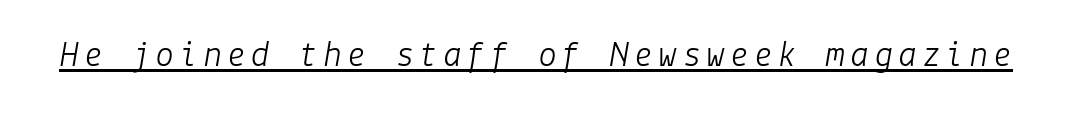
{"italic": "yes", "lean": "right", "slant_degrees": 9, "bold": "no", "weight": "light", "width": "normal", "stroke_contrast": "low", "x_height": "medium", "underline": "yes", "glyph_px": 38}
